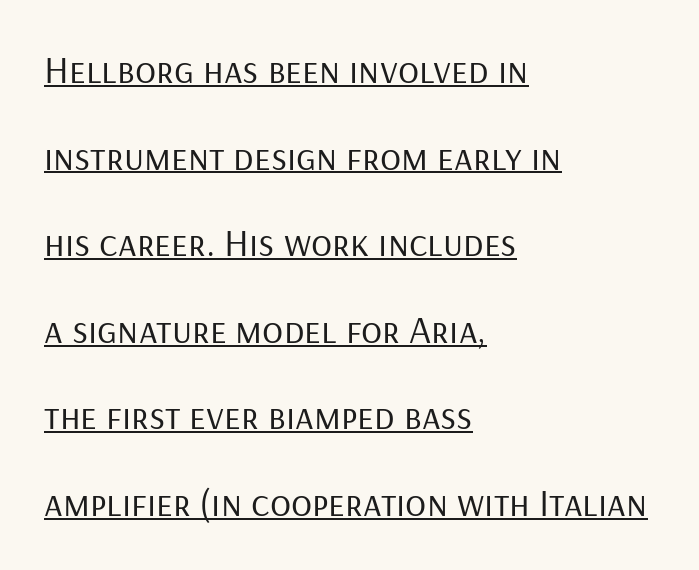
{"serif": "no", "italic": "no", "bold": "no", "weight": "regular", "width": "normal", "stroke_contrast": "low", "x_height": "medium", "monospaced": "no", "underline": "yes", "align": "left", "line_spacing": "loose", "line_spacing_ratio": 2.22, "letter_spacing": "normal", "letter_spacing_em": 0.0, "glyph_px": 39}
